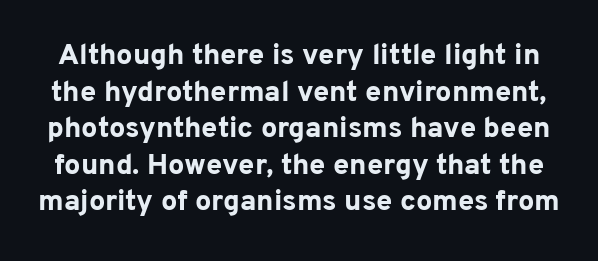
{"serif": "no", "italic": "no", "bold": "yes", "weight": "bold", "width": "normal", "stroke_contrast": "low", "x_height": "medium", "monospaced": "no", "underline": "no", "line_spacing": "normal", "line_spacing_ratio": 1.26, "letter_spacing": "normal", "letter_spacing_em": 0.0, "glyph_px": 29}
